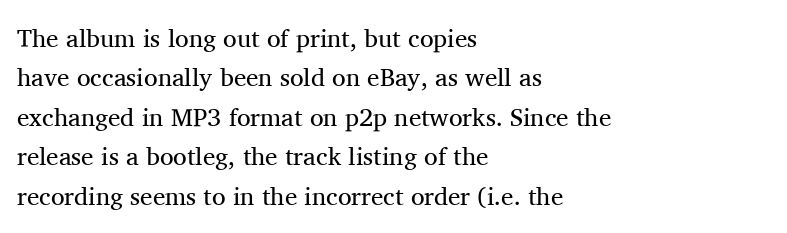
This block has exactly the height ordinary leading produces. Heft: none added — not bold. The face used here is rendered with its standard letterfit. Horizontally, the lines are justified to the leading edge only.
